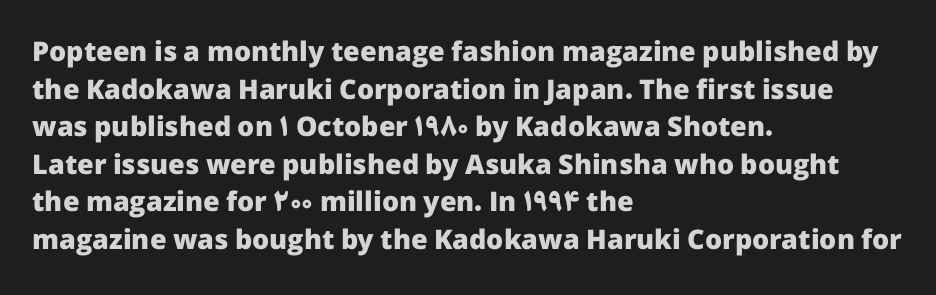
Its strokes are broad and dark, the hallmark of bold type. The letterforms sit shoulder to shoulder at normal distance. Horizontal alignment here is leftward, the default for most running prose. Each new line begins a customary step beneath the previous one. Has an underline been added? It has not. Characters remain perfectly vertical along every line.
